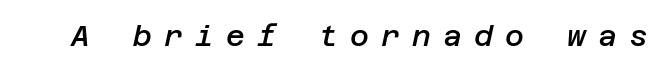
{"italic": "yes", "lean": "right", "slant_degrees": 12, "bold": "semi", "weight": "semibold", "width": "normal", "stroke_contrast": "low", "x_height": "large", "underline": "no", "letter_spacing": "wide", "letter_spacing_em": 0.42, "glyph_px": 29}
